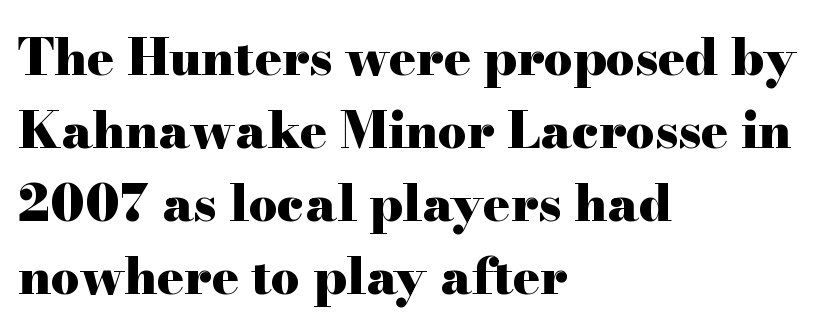
The image shows 50 px heavy, wide serif type, upright; set left-aligned, normal line spacing (1.46x), normal letter spacing, not underlined; high stroke contrast and a small x-height.
